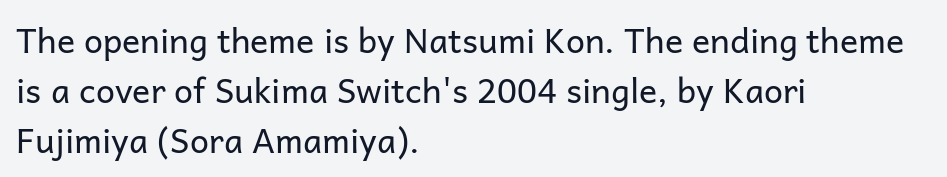
The image shows 34 px regular-weight sans-serif type, upright; set left-aligned, normal line spacing (1.47x), normal letter spacing, not underlined; low stroke contrast and a medium x-height.
